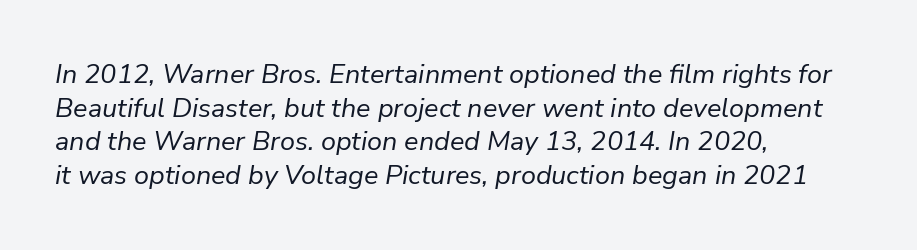
Designer's note — italics engaged. Glance below the letters and you will spot only blank space. Nobody touched the tracking dial on this one. Stem width sits at or under what a default text font uses.
